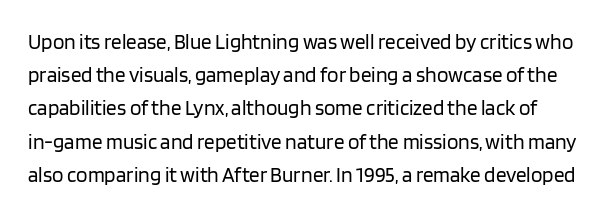
{"italic": "no", "bold": "no", "underline": "no", "line_spacing": "normal", "line_spacing_ratio": 1.58, "letter_spacing": "normal", "letter_spacing_em": 0.0, "glyph_px": 21}
